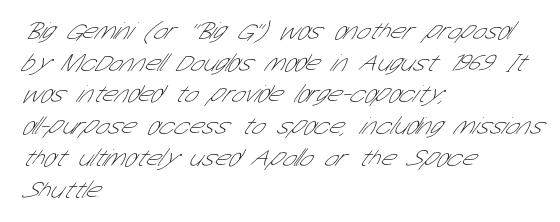
{"bold": "no", "underline": "no", "align": "left", "line_spacing": "normal", "line_spacing_ratio": 1.27, "letter_spacing": "normal", "letter_spacing_em": 0.0, "glyph_px": 25}
